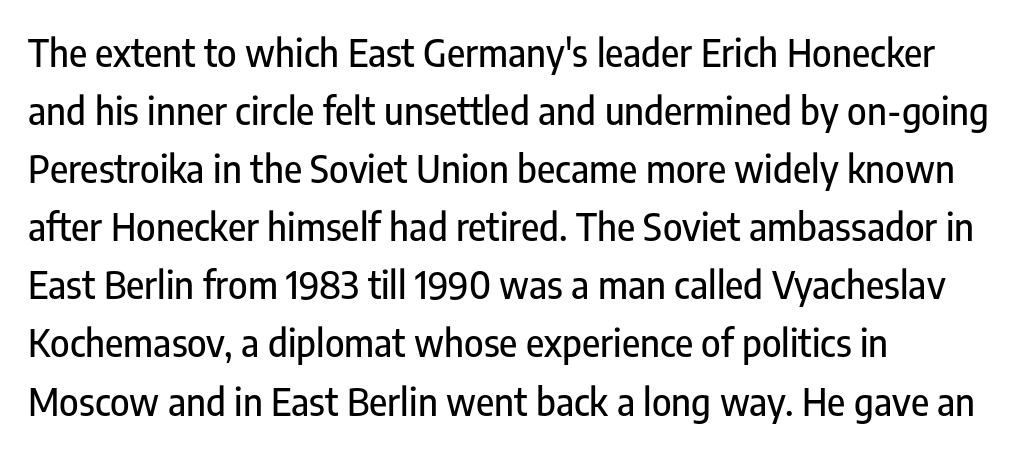
{"serif": "no", "italic": "no", "width": "condensed", "stroke_contrast": "low", "x_height": "medium", "monospaced": "no", "underline": "no", "align": "left", "line_spacing": "normal", "line_spacing_ratio": 1.57, "letter_spacing": "normal", "letter_spacing_em": 0.0, "glyph_px": 37}
